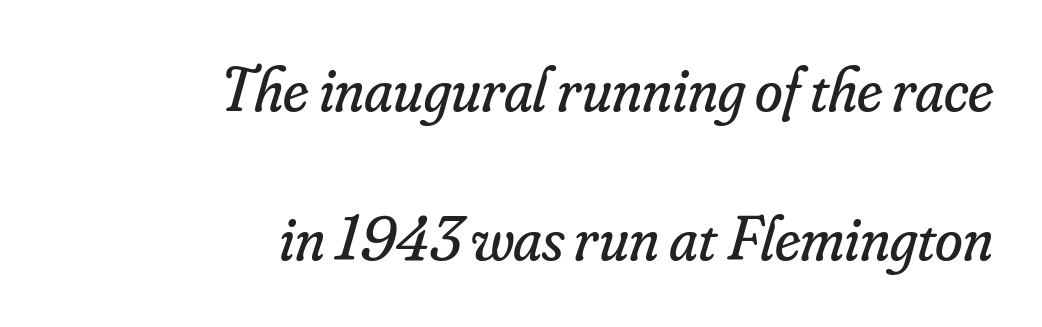
The image shows 63 px regular-weight serif type, italic (leaning right); set right-aligned, loose line spacing (2.37x), normal letter spacing, not underlined; low stroke contrast and a small x-height.
